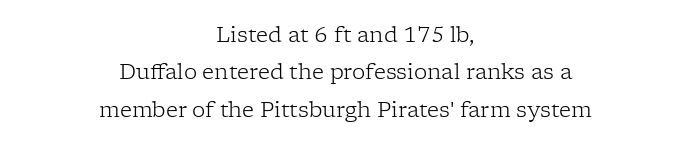
Q: Is the text bold? A: No.
Q: Is the text italic (slanted)? A: No, it is upright.
Q: Is the text underlined? A: No.
Q: How is the paragraph aligned? A: Centered.
Q: Is the spacing between letters normal or unusually wide? A: Normal.
